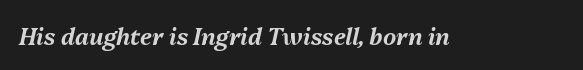
The specimen reads as italic at a glance. Observe the ordinary spacing: letters are neighbours, not strangers. Only glyphs here, with clear space below each row.
